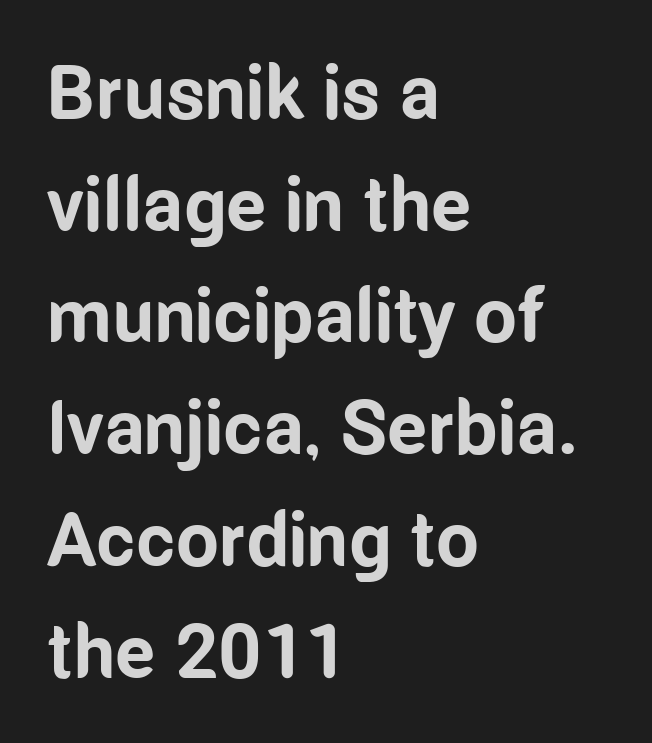
{"serif": "no", "italic": "no", "bold": "yes", "weight": "bold", "width": "condensed", "stroke_contrast": "low", "x_height": "medium", "monospaced": "no", "underline": "no", "align": "left", "line_spacing": "normal", "line_spacing_ratio": 1.47, "letter_spacing": "normal", "letter_spacing_em": 0.0, "glyph_px": 76}
